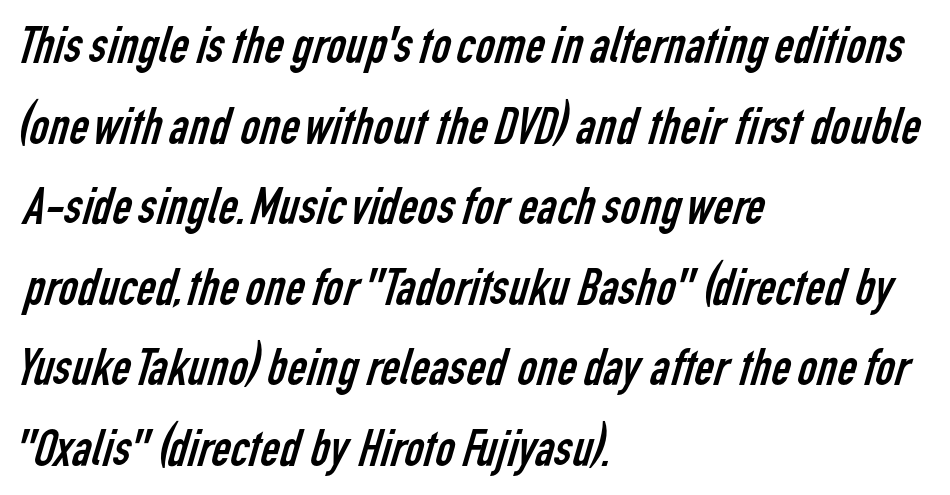
Q: Is the text bold? A: No.
Q: Is the typeface a serif or a sans-serif typeface? A: Sans-serif.
Q: Is the text underlined? A: No.
Q: How is the paragraph aligned? A: Left-aligned.
Q: Is the spacing between letters normal or unusually wide? A: Normal.
Q: Is the spacing between lines tight, normal or loose? A: Normal.
Q: Width (condensed, normal, or wide)? A: Condensed.
Q: Stroke contrast? A: Low.
Q: x-height? A: Medium.
Q: Monospaced? A: No.
